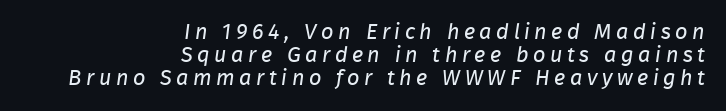
The glyphs are unaccompanied by any horizontal stroke below them. The paragraph shown leans on its right margin. Caption: expanded tracking, letters set apart. One glance says dense: line gaps are narrower than usual. The weight would be labelled regular, book, light, or lighter still.
